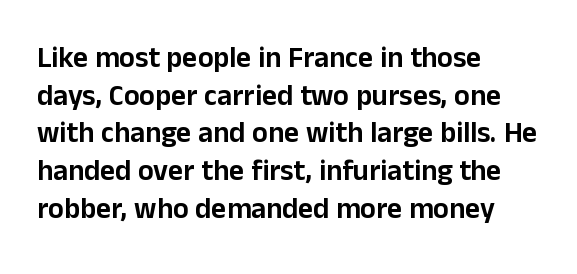
You could not count columns in this text — the font is proportionally spaced. The ragged edge is on the right, which tells us the setting is flush left. The typeface chosen for these lines omits serifs. Lines of text with bare space underneath.
